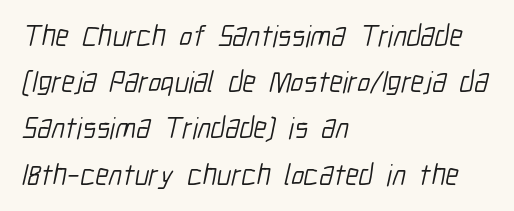
{"serif": "no", "bold": "no", "weight": "light", "width": "condensed", "stroke_contrast": "low", "x_height": "medium", "monospaced": "no", "underline": "no", "align": "left", "line_spacing": "normal", "line_spacing_ratio": 1.54, "letter_spacing": "normal", "letter_spacing_em": 0.0, "glyph_px": 30}
